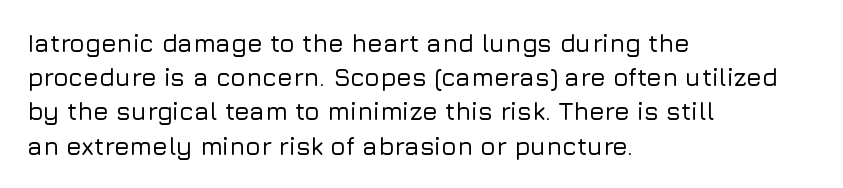
Q: Is the text italic (slanted)? A: No, it is upright.
Q: Is the text underlined? A: No.
Q: How is the paragraph aligned? A: Left-aligned.
Q: Is the spacing between letters normal or unusually wide? A: Normal.
Q: Is the spacing between lines tight, normal or loose? A: Normal.
